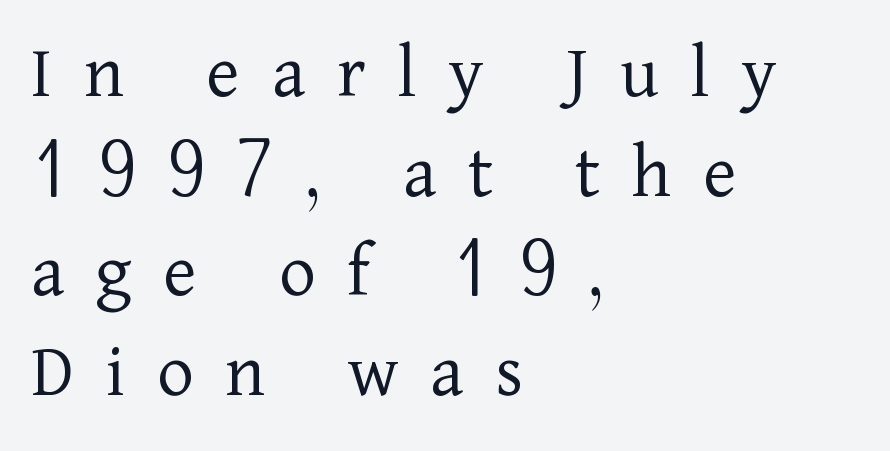
The image shows 79 px light serif type, upright; set left-aligned, normal line spacing (1.26x), unusually wide letter spacing (+0.4 em), not underlined; low stroke contrast and a medium x-height.
